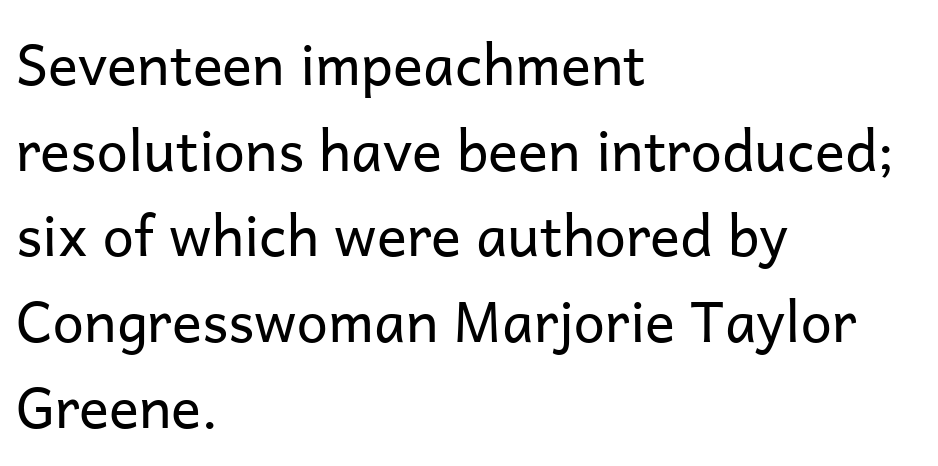
{"serif": "no", "italic": "no", "bold": "no", "weight": "regular", "width": "normal", "stroke_contrast": "low", "x_height": "medium", "monospaced": "no", "underline": "no", "align": "left", "line_spacing": "normal", "line_spacing_ratio": 1.53, "letter_spacing": "normal", "letter_spacing_em": 0.0, "glyph_px": 56}
